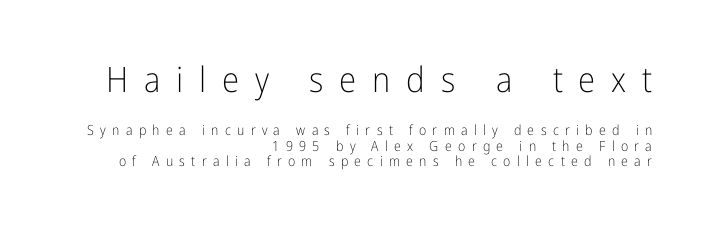
The font sits on the lighter half of the weight spectrum, regular included. The line-height multiplier appears low, near solid setting. This sample has the flowing, uneven cadence of proportional lettering. This sample uses expanded letter spacing, leaving extra air between glyphs.
